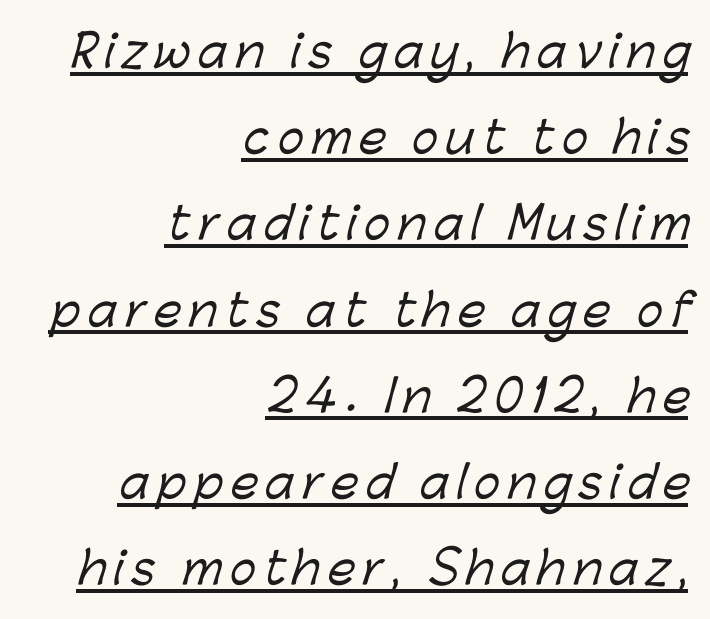
The image shows 44 px sans-serif type; set right-aligned, loose line spacing (1.96x), underlined; low stroke contrast and a medium x-height.
